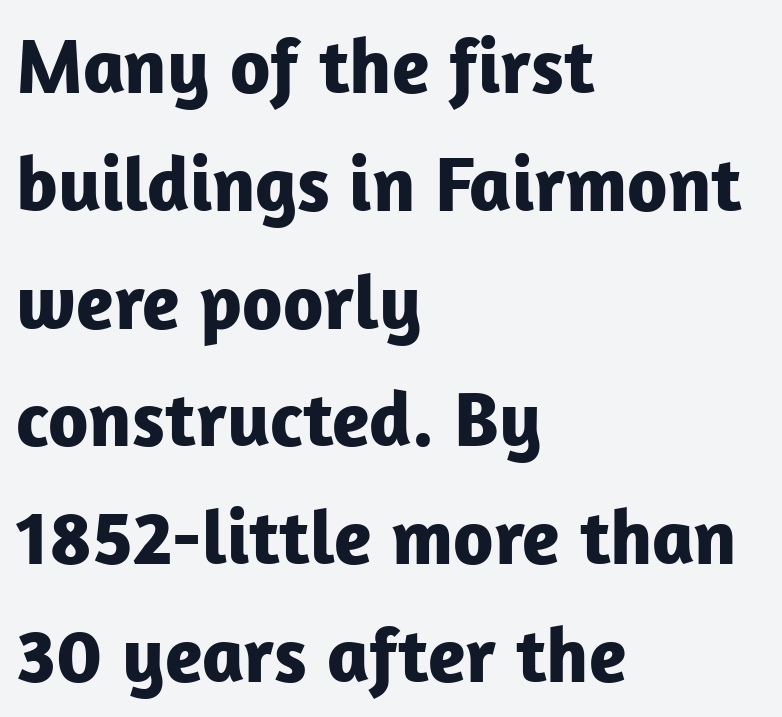
The sample has been set heavy, in full bold. This is roman type, the default non-slanted kind. Typeset ragged right — the left edge is the straight one. The glyphs in this specimen are sans serif. A typesetter would call this zero additional tracking. What's the leading like? Ordinary, nothing unusual.
